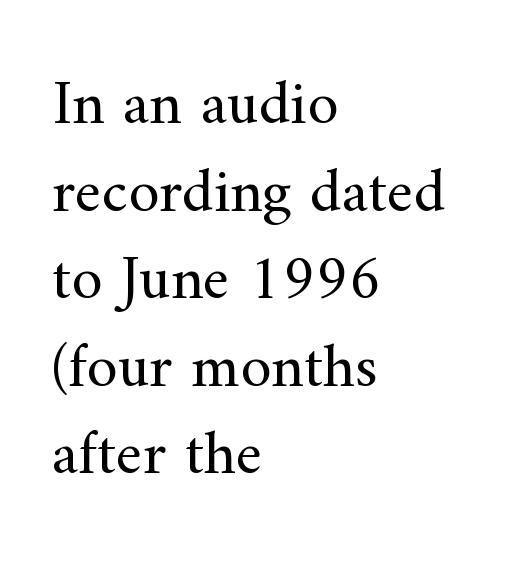
The image shows 63 px regular-weight serif type, upright; set left-aligned, normal line spacing (1.39x), normal letter spacing, not underlined; medium stroke contrast and a small x-height.
